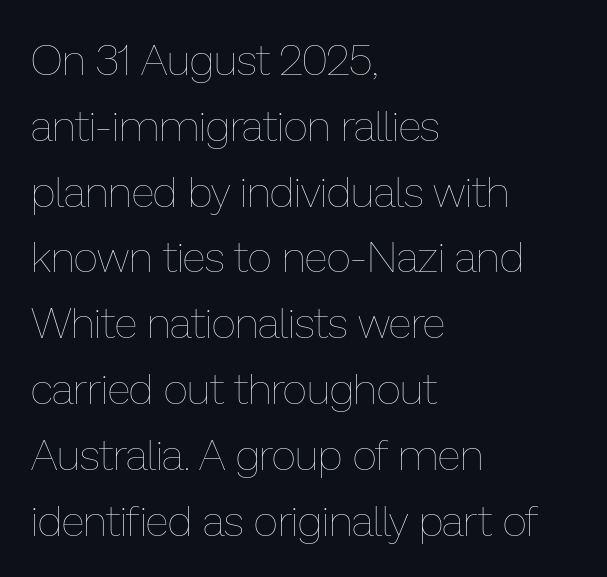
{"italic": "no", "bold": "no", "weight": "thin", "width": "normal", "stroke_contrast": "low", "x_height": "medium", "monospaced": "no", "underline": "no", "align": "left", "line_spacing": "normal", "line_spacing_ratio": 1.53, "letter_spacing": "normal", "letter_spacing_em": 0.0, "glyph_px": 43}
